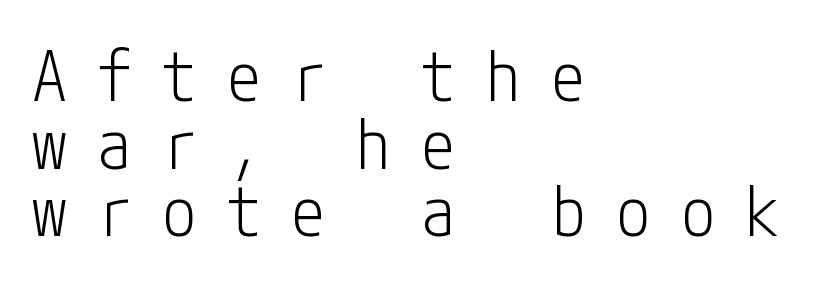
The image shows 69 px light, condensed sans-serif type, upright; set left-aligned, tight line spacing (0.98x), unusually wide letter spacing (+0.44 em), not underlined; low stroke contrast and a medium x-height.
